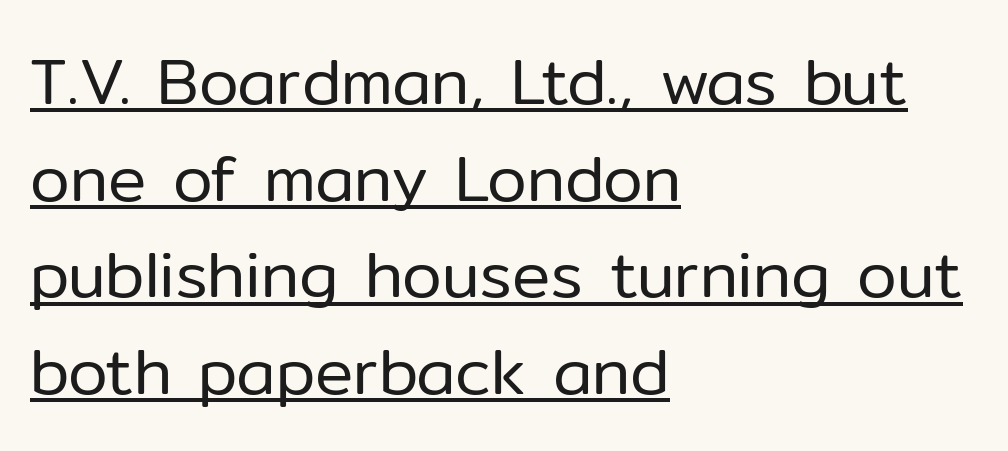
{"serif": "no", "italic": "no", "bold": "no", "weight": "regular", "width": "normal", "stroke_contrast": "low", "x_height": "medium", "monospaced": "no", "underline": "yes", "align": "left", "line_spacing": "normal", "line_spacing_ratio": 1.51, "letter_spacing": "normal", "letter_spacing_em": 0.0, "glyph_px": 64}
